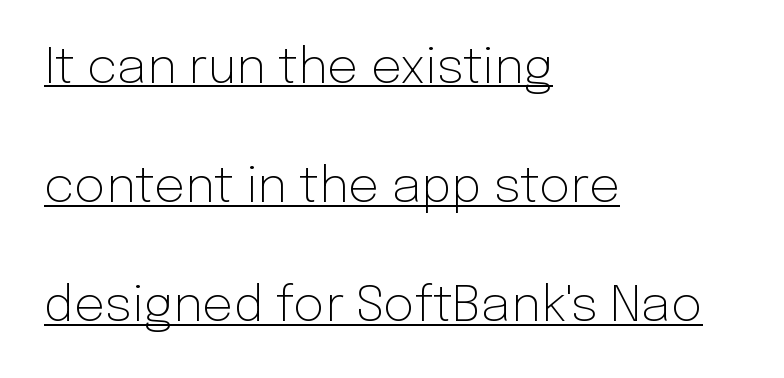
The face used here appears with an underline applied. The rendering uses natural spacing where letterforms have individual widths. Inter-character spacing is left at the font's built-in metrics. On a weight scale, this lands at 450 or below.
